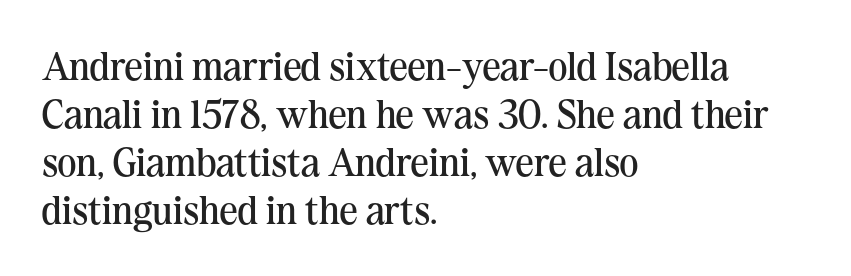
{"serif": "yes", "italic": "no", "bold": "no", "weight": "regular", "width": "normal", "stroke_contrast": "medium", "x_height": "medium", "monospaced": "no", "underline": "no", "align": "left", "line_spacing_ratio": 1.2, "letter_spacing": "normal", "letter_spacing_em": 0.0, "glyph_px": 40}
